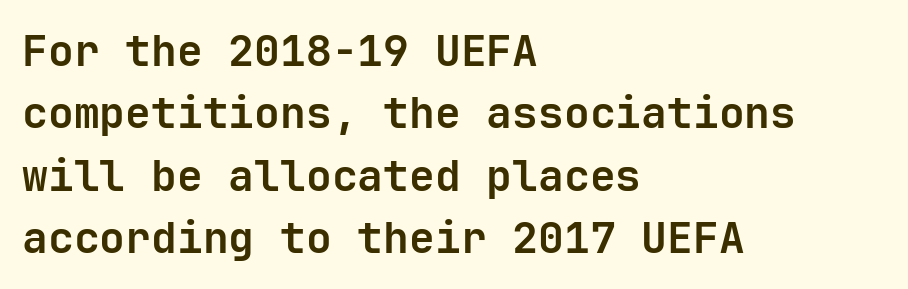
{"serif": "no", "italic": "no", "bold": "yes", "weight": "bold", "width": "normal", "stroke_contrast": "low", "x_height": "medium", "monospaced": "yes", "underline": "no", "align": "left", "line_spacing": "normal", "line_spacing_ratio": 1.45, "letter_spacing": "normal", "letter_spacing_em": 0.0, "glyph_px": 43}
